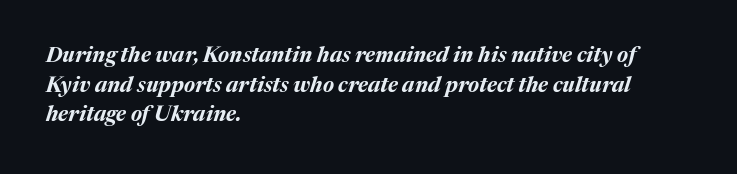
{"italic": "yes", "lean": "right", "slant_degrees": 17, "bold": "yes", "underline": "no", "align": "left", "line_spacing": "normal", "line_spacing_ratio": 1.41, "letter_spacing": "normal", "letter_spacing_em": 0.0, "glyph_px": 21}
